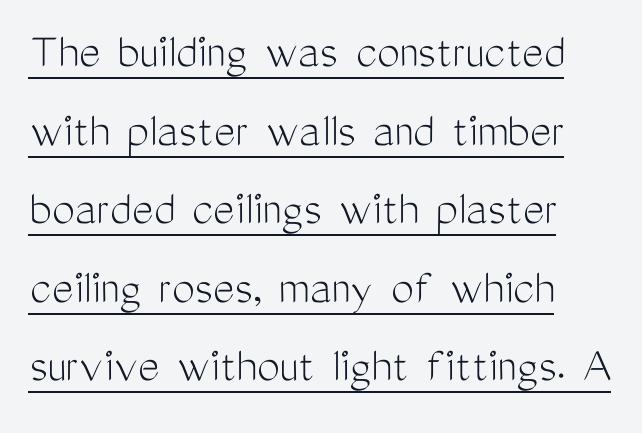
Proportional: the letters do not fall into vertical columns. Counters stay open thanks to moderate or lighter strokes. Observe the absence of serifs on each vertical stroke in this sample. The designer left line spacing at the default. The lettering stays uniformly vertical, giving the passage a roman look.
